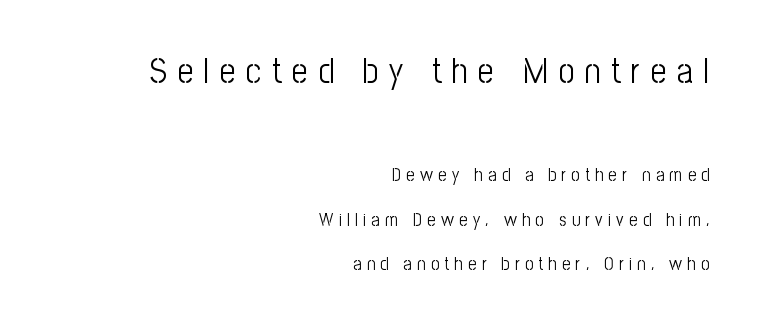
If you drew a line through each stem, it would be perfectly vertical. The passage shown begins with its larger block and ends with its smaller one. Nothing sits at the stroke ends, so this counts as sans-serif. Only glyphs here, with clear space below each row. You could not count columns in this text — the font is proportionally spaced. Horizontal alignment here is rightward, an uncommon choice for prose.
